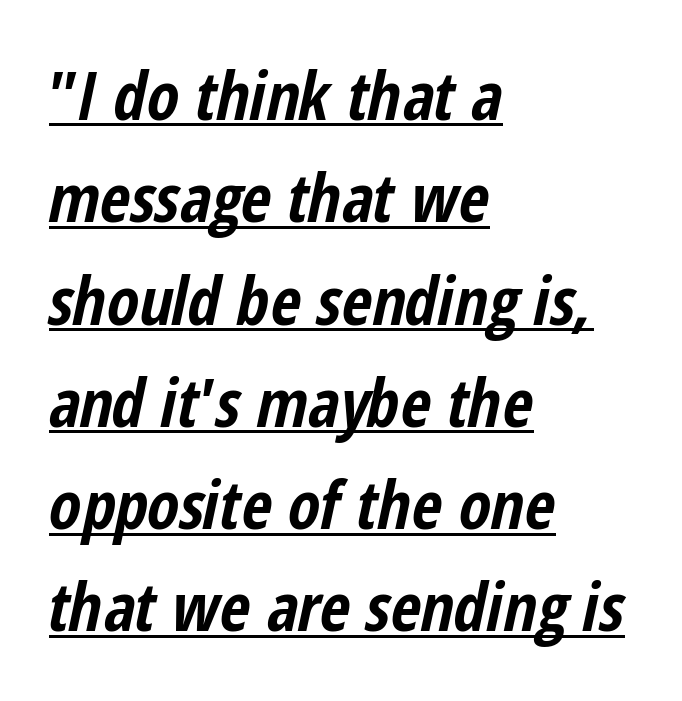
{"italic": "yes", "lean": "right", "slant_degrees": 12, "bold": "yes", "weight": "bold", "width": "condensed", "stroke_contrast": "low", "x_height": "medium", "monospaced": "no", "underline": "yes", "align": "left", "line_spacing": "normal", "line_spacing_ratio": 1.55, "letter_spacing": "normal", "letter_spacing_em": 0.0, "glyph_px": 66}
